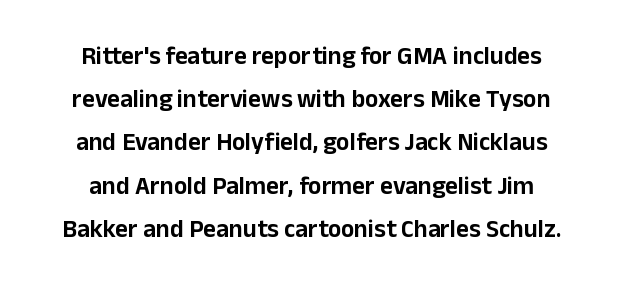
Upright lettering throughout. The zone under the glyphs is completely vacant. Typeset on center — no edge is straight. No extra tracking has been applied to these lines.
